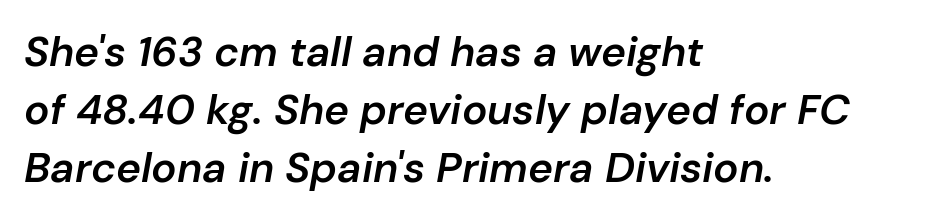
If you measured baseline to baseline, you'd find a middling distance. One-word summary of the alignment: left. The glyphs look as if they've been sheared to an angle. Looks like regular typesetting: each glyph gets only the width it needs.
